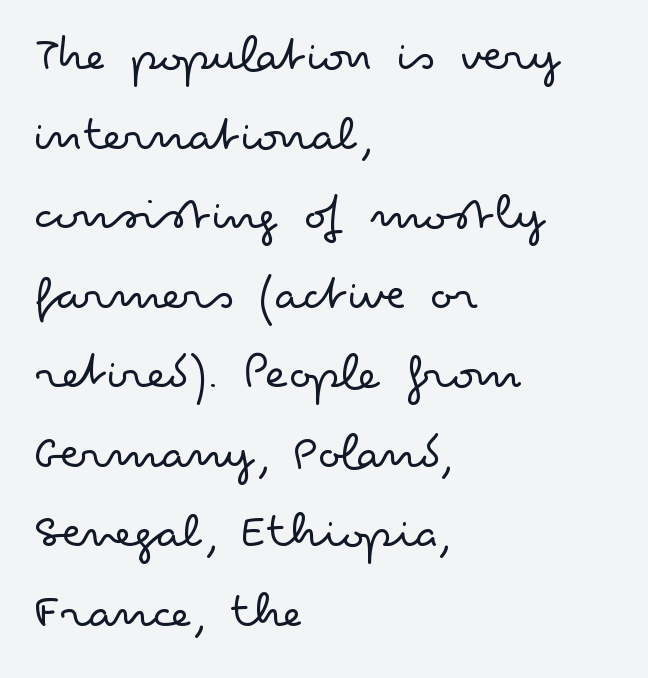
{"serif": "no", "italic": "no", "bold": "no", "weight": "light", "width": "wide", "stroke_contrast": "low", "x_height": "small", "monospaced": "no", "underline": "no", "align": "left", "line_spacing": "normal", "line_spacing_ratio": 1.53, "letter_spacing": "normal", "letter_spacing_em": 0.0, "glyph_px": 52}
